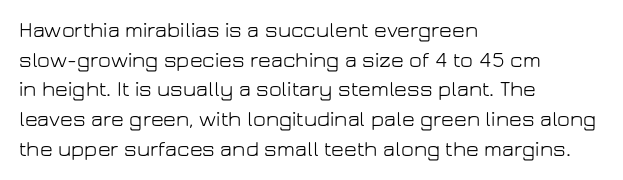
{"italic": "no", "bold": "no", "underline": "no", "align": "left", "line_spacing": "normal", "line_spacing_ratio": 1.35, "letter_spacing": "normal", "letter_spacing_em": 0.0, "glyph_px": 22}
